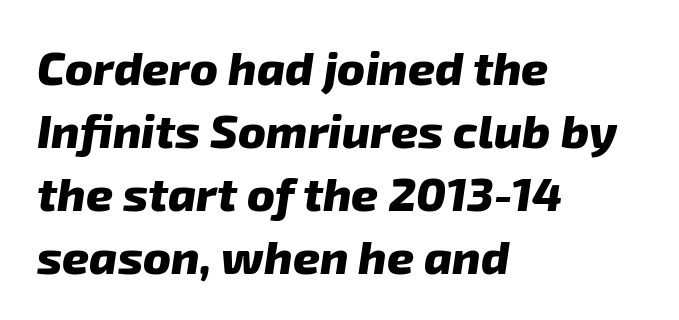
{"serif": "no", "bold": "yes", "weight": "heavy", "width": "normal", "stroke_contrast": "low", "x_height": "medium", "monospaced": "no", "underline": "no", "align": "left", "line_spacing": "normal", "line_spacing_ratio": 1.34, "letter_spacing": "normal", "letter_spacing_em": 0.0, "glyph_px": 47}
